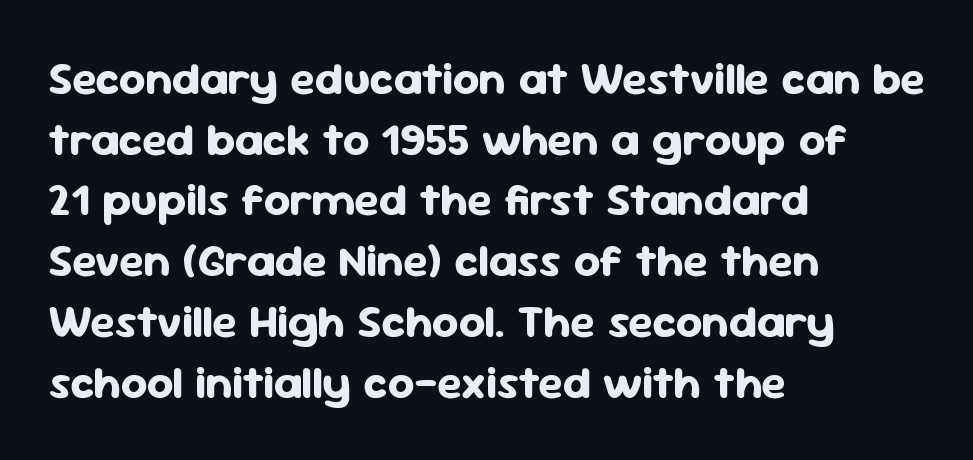
The image shows 46 px bold sans-serif type, upright; set left-aligned, normal line spacing (1.32x), normal letter spacing, not underlined; low stroke contrast and a medium x-height.
